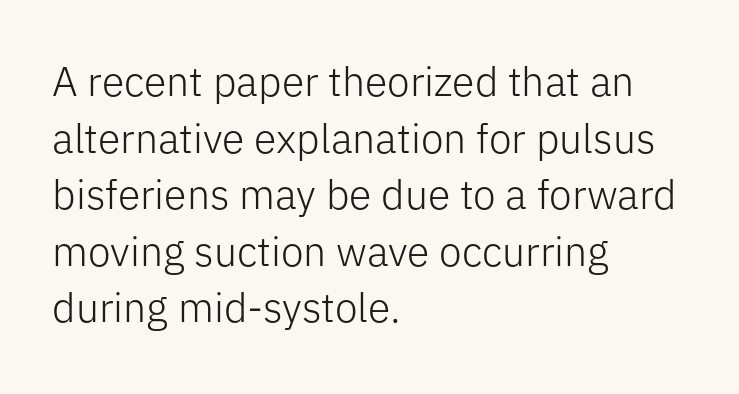
Q: Is the text bold? A: No.
Q: Is the text italic (slanted)? A: No, it is upright.
Q: Is the typeface a serif or a sans-serif typeface? A: Sans-serif.
Q: Is the text underlined? A: No.
Q: How is the paragraph aligned? A: Left-aligned.
Q: Is the spacing between letters normal or unusually wide? A: Normal.
Q: Is the spacing between lines tight, normal or loose? A: Normal.
Q: Width (condensed, normal, or wide)? A: Normal.
Q: Stroke contrast? A: Low.
Q: x-height? A: Medium.
Q: Monospaced? A: No.
